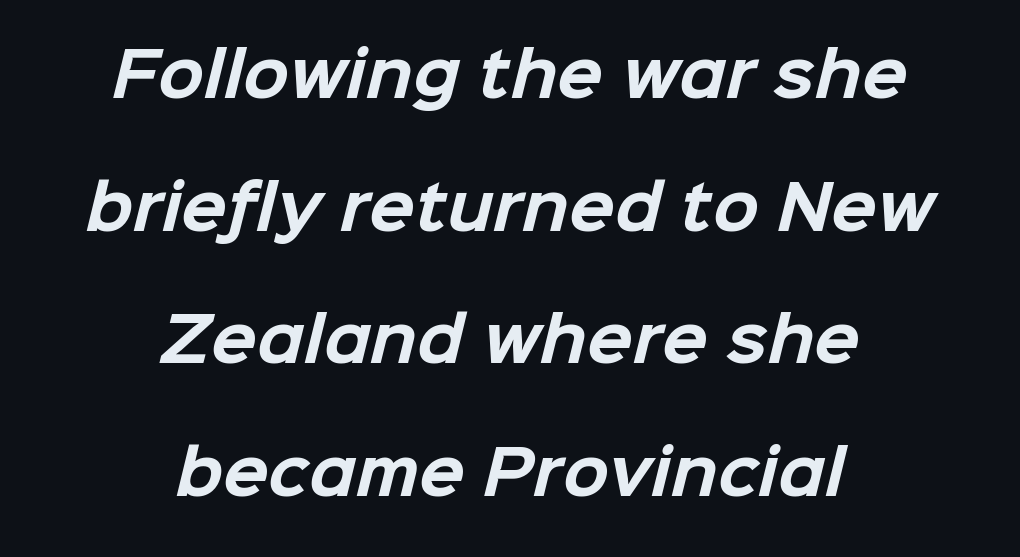
{"serif": "no", "bold": "yes", "weight": "bold", "width": "normal", "stroke_contrast": "low", "x_height": "medium", "monospaced": "no", "underline": "no", "align": "center", "line_spacing": "loose", "line_spacing_ratio": 2.21, "letter_spacing": "normal", "letter_spacing_em": 0.0, "glyph_px": 60}
